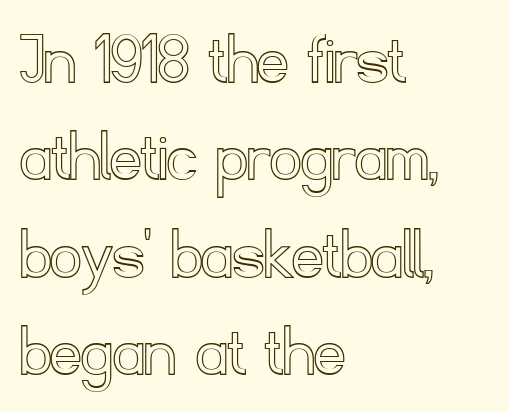
The image shows 76 px text type, upright; set left-aligned, normal line spacing (1.28x), normal letter spacing, not underlined; a small x-height.
